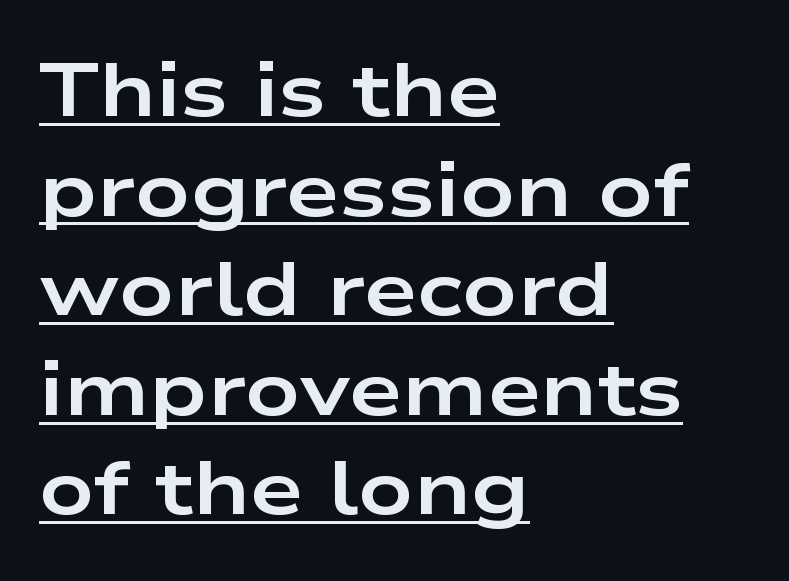
The image shows 76 px bold, wide sans-serif type, upright; set left-aligned, normal line spacing (1.31x), normal letter spacing, underlined; low stroke contrast and a medium x-height.
